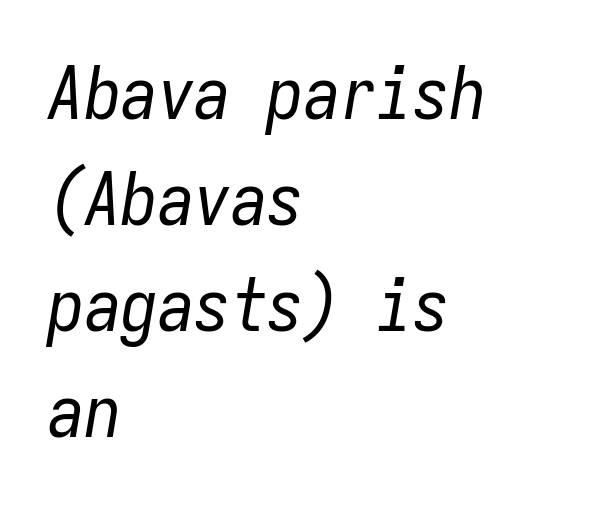
{"italic": "yes", "lean": "right", "slant_degrees": 9, "bold": "no", "weight": "regular", "width": "condensed", "stroke_contrast": "low", "x_height": "medium", "monospaced": "yes", "underline": "no", "align": "left", "line_spacing": "normal", "line_spacing_ratio": 1.45, "letter_spacing": "normal", "letter_spacing_em": 0.0, "glyph_px": 73}
